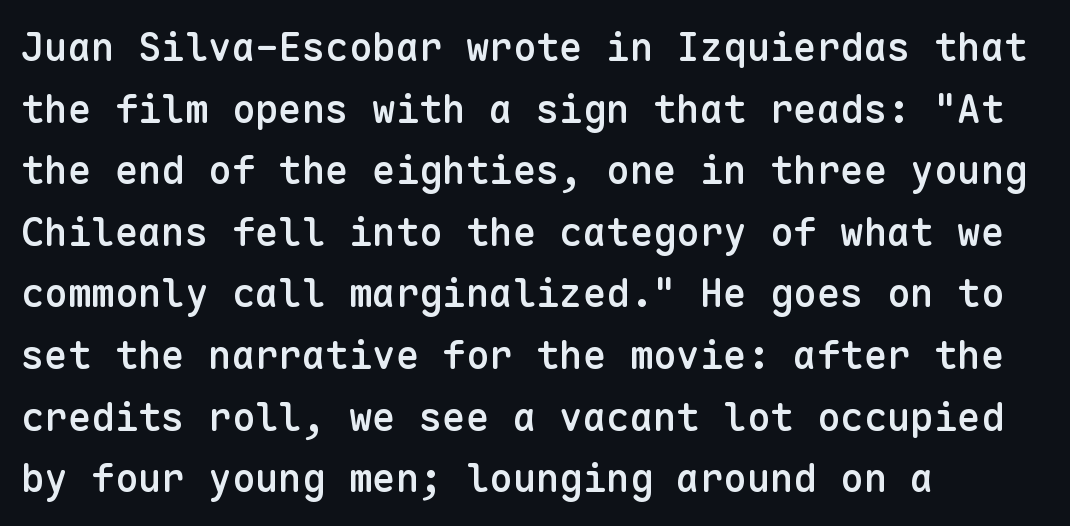
Tracking here is standard; glyphs follow each other at the usual distance. Moderately thickened strokes mark this as semibold type. In terms of letterform style, serifs are entirely absent. Ascenders rise straight up at ninety degrees. The rag falls on the right side of this text block.
